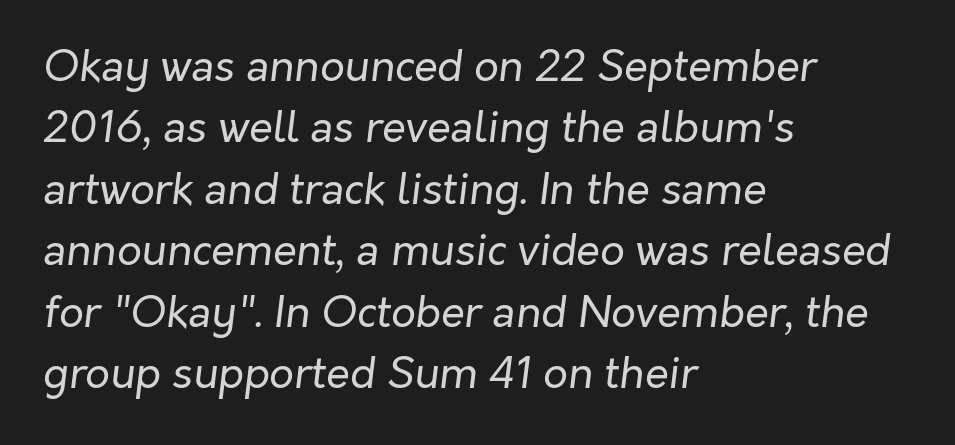
The image shows 43 px regular-weight type, italic (leaning right); set left-aligned, normal line spacing (1.43x), normal letter spacing, not underlined; low stroke contrast and a medium x-height.
